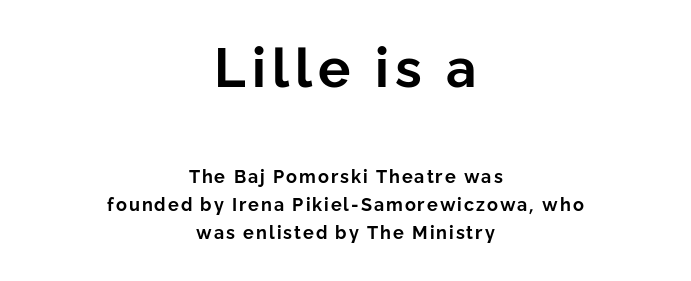
The words here are not underlined. Weight check: bold — yes, fully. Designer's note — italics off, roman on. The more generous point size was reserved for the upper chunk.
